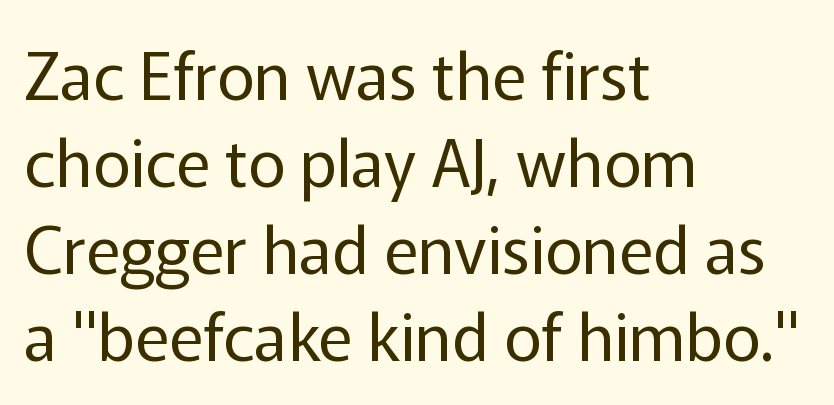
The compositor pushed each line to the left boundary. No extra ink here — the face is not bold. Caption: standard tracking, unaltered. The gap between lines stays unmarked. Look at the bottom of the vertical strokes: they stop flat, with no serifs.
